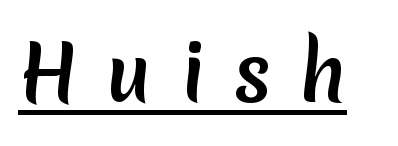
The image shows 76 px semibold sans-serif type; set unusually wide letter spacing (+0.37 em), underlined; low stroke contrast and a medium x-height.
